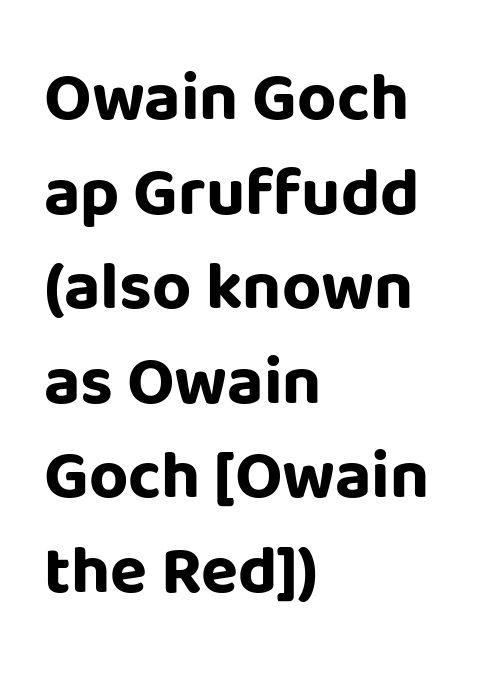
{"serif": "no", "italic": "no", "bold": "yes", "weight": "bold", "width": "normal", "stroke_contrast": "low", "x_height": "large", "monospaced": "no", "underline": "no", "align": "left", "line_spacing": "normal", "line_spacing_ratio": 1.39, "letter_spacing": "normal", "letter_spacing_em": 0.0, "glyph_px": 68}
